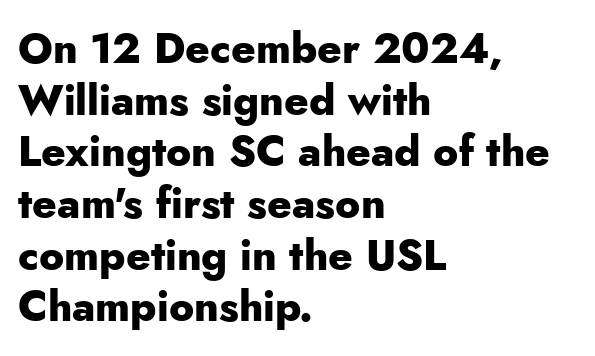
The image shows 42 px heavy sans-serif type, upright; set left-aligned, line spacing 1.23x, normal letter spacing, not underlined; low stroke contrast and a small x-height.
